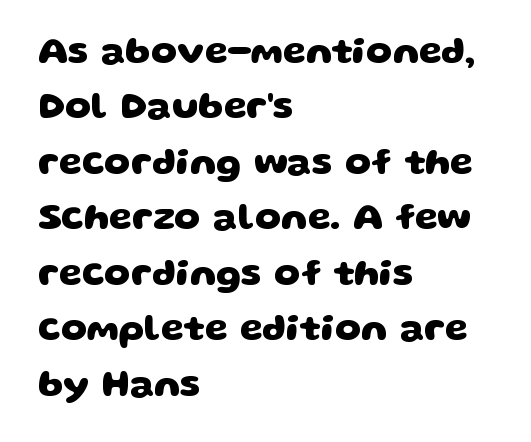
{"serif": "no", "bold": "yes", "weight": "heavy", "width": "wide", "stroke_contrast": "low", "x_height": "large", "monospaced": "no", "underline": "no", "align": "left", "line_spacing": "normal", "line_spacing_ratio": 1.5, "letter_spacing": "normal", "letter_spacing_em": 0.0, "glyph_px": 37}
